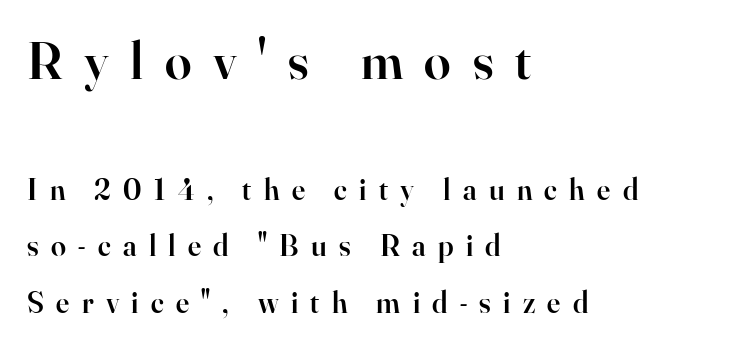
Does the lettering tilt? It doesn't — this is upright. The paragraph shown leans on its left margin. Caption: upper text group enlarged, lower text group reduced. Do the characters align in a grid? No, the font is proportional. Each letter's strokes conclude with small projecting serifs. I'd describe the lettering as semibold — firm but not a full bold.
